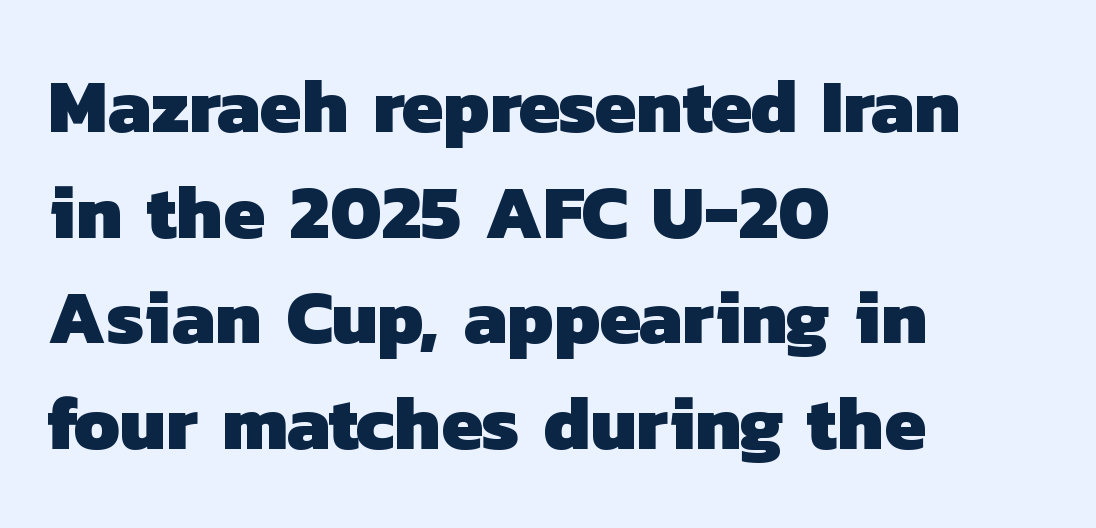
Q: Is the text bold? A: Yes.
Q: Is the typeface a serif or a sans-serif typeface? A: Sans-serif.
Q: Is the text underlined? A: No.
Q: How is the paragraph aligned? A: Left-aligned.
Q: Is the spacing between letters normal or unusually wide? A: Normal.
Q: Is the spacing between lines tight, normal or loose? A: Normal.
Q: Width (condensed, normal, or wide)? A: Normal.
Q: Stroke contrast? A: Low.
Q: x-height? A: Medium.
Q: Monospaced? A: No.
